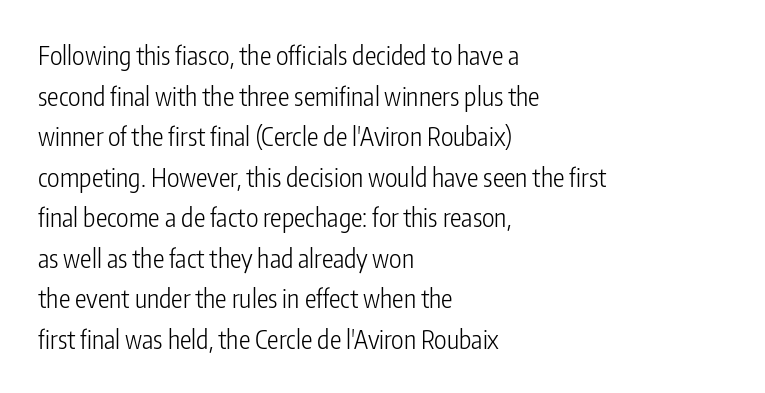
The image shows 26 px text type, upright; set left-aligned, normal line spacing (1.56x), normal letter spacing, not underlined.
